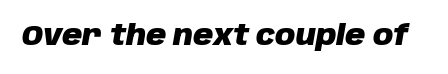
In terms of weight, the rendering is a true, heavy bold. Spacing between characters is what you'd get straight out of the box. The strip under each line holds only bare page. Italic: yes, the glyphs are oblique. These lines are rendered in a variable-pitch font.
